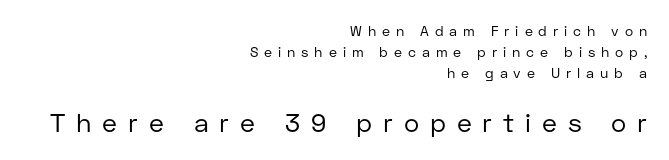
Q: Is the text bold? A: No.
Q: Is the text italic (slanted)? A: No, it is upright.
Q: Is the text underlined? A: No.
Q: How is the paragraph aligned? A: Right-aligned.
Q: Is the spacing between letters normal or unusually wide? A: Unusually wide.
Q: Is the spacing between lines tight, normal or loose? A: Normal.
Q: Which block of text is set in a larger size, the first (top) or the second (bottom)? A: The second (bottom) one.
